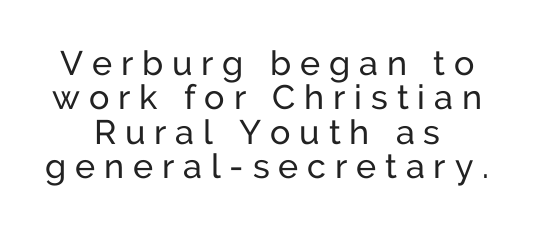
The image shows 34 px regular-weight sans-serif type, upright; set centered, tight line spacing (1.01x), unusually wide letter spacing (+0.26 em), not underlined; low stroke contrast and a medium x-height.
